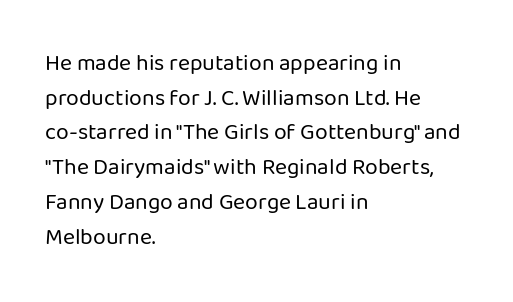
Q: Is the text bold? A: No.
Q: Is the text italic (slanted)? A: No, it is upright.
Q: Is the text underlined? A: No.
Q: How is the paragraph aligned? A: Left-aligned.
Q: Is the spacing between letters normal or unusually wide? A: Normal.
Q: Is the spacing between lines tight, normal or loose? A: Normal.
